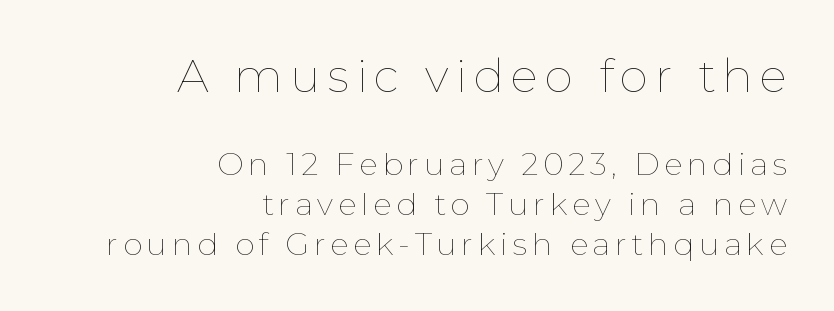
Q: Is the text bold? A: No.
Q: Is the text italic (slanted)? A: No, it is upright.
Q: Is the text underlined? A: No.
Q: How is the paragraph aligned? A: Right-aligned.
Q: Is the spacing between lines tight, normal or loose? A: Normal.
Q: Which block of text is set in a larger size, the first (top) or the second (bottom)? A: The first (top) one.
Q: Width (condensed, normal, or wide)? A: Normal.
Q: Stroke contrast? A: Low.
Q: x-height? A: Medium.
Q: Monospaced? A: No.
